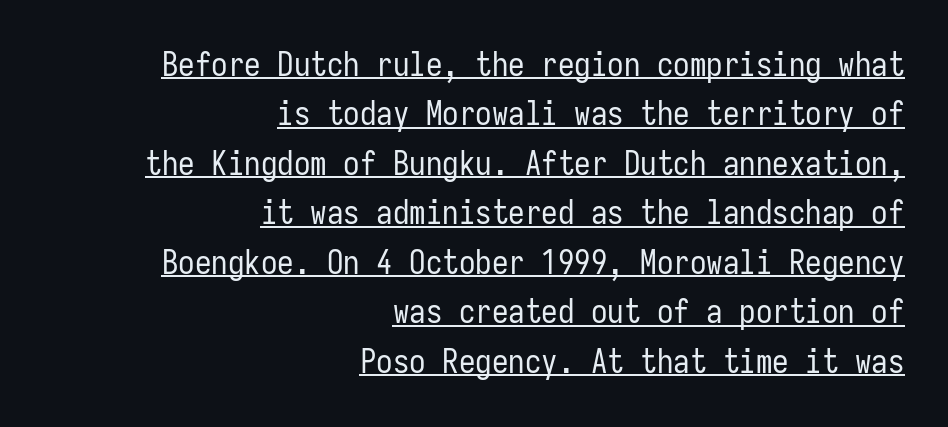
Q: Is the text bold? A: No.
Q: Is the text italic (slanted)? A: No, it is upright.
Q: Is the typeface a serif or a sans-serif typeface? A: Sans-serif.
Q: Is the text underlined? A: Yes.
Q: How is the paragraph aligned? A: Right-aligned.
Q: Is the spacing between letters normal or unusually wide? A: Normal.
Q: Is the spacing between lines tight, normal or loose? A: Normal.
Q: Width (condensed, normal, or wide)? A: Condensed.
Q: Stroke contrast? A: Low.
Q: x-height? A: Medium.
Q: Monospaced? A: Yes.
